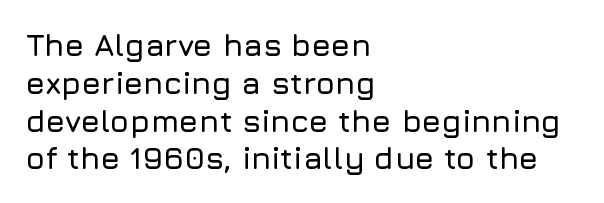
Q: Is the text italic (slanted)? A: No, it is upright.
Q: Is the typeface a serif or a sans-serif typeface? A: Sans-serif.
Q: Is the text underlined? A: No.
Q: How is the paragraph aligned? A: Left-aligned.
Q: Is the spacing between letters normal or unusually wide? A: Normal.
Q: Width (condensed, normal, or wide)? A: Normal.
Q: Stroke contrast? A: Low.
Q: x-height? A: Medium.
Q: Monospaced? A: No.
